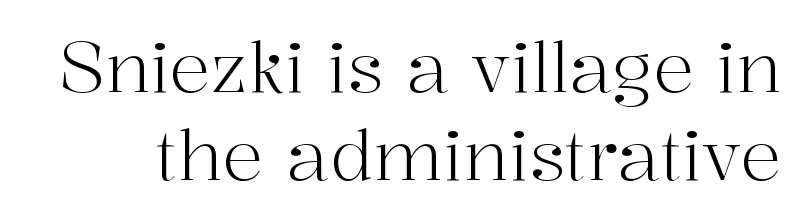
{"serif": "yes", "italic": "no", "bold": "no", "weight": "light", "width": "normal", "stroke_contrast": "high", "x_height": "medium", "monospaced": "no", "underline": "no", "line_spacing": "normal", "line_spacing_ratio": 1.27, "letter_spacing": "normal", "letter_spacing_em": 0.0, "glyph_px": 69}
